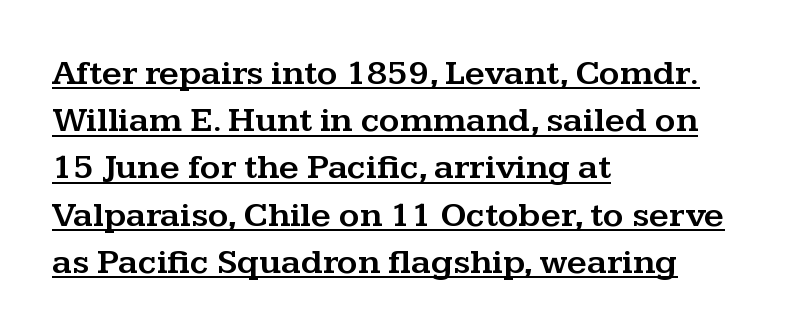
{"serif": "yes", "italic": "no", "width": "wide", "stroke_contrast": "medium", "x_height": "medium", "monospaced": "no", "underline": "yes", "align": "left", "line_spacing": "normal", "line_spacing_ratio": 1.35, "letter_spacing": "normal", "letter_spacing_em": 0.0, "glyph_px": 35}
